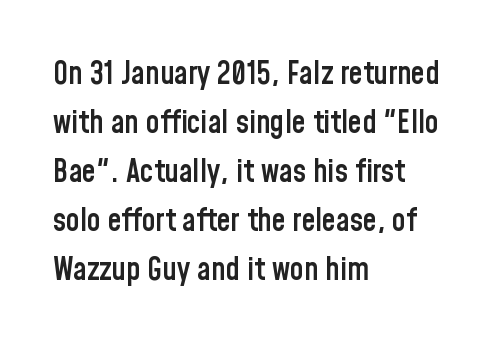
Q: Is the text bold? A: Semi-bold.
Q: Is the text italic (slanted)? A: No, it is upright.
Q: Is the typeface a serif or a sans-serif typeface? A: Sans-serif.
Q: Is the text underlined? A: No.
Q: How is the paragraph aligned? A: Left-aligned.
Q: Is the spacing between letters normal or unusually wide? A: Normal.
Q: Is the spacing between lines tight, normal or loose? A: Normal.
Q: Width (condensed, normal, or wide)? A: Condensed.
Q: Stroke contrast? A: Low.
Q: x-height? A: Medium.
Q: Monospaced? A: No.
